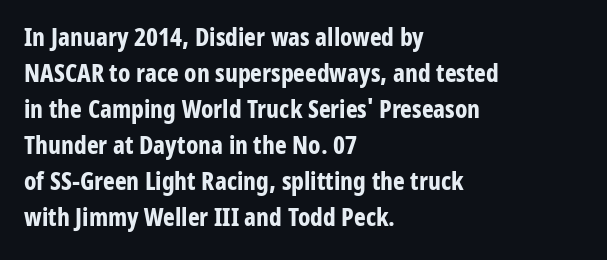
Q: Is the text bold? A: Yes.
Q: Is the text italic (slanted)? A: No, it is upright.
Q: Is the text underlined? A: No.
Q: How is the paragraph aligned? A: Left-aligned.
Q: Is the spacing between letters normal or unusually wide? A: Normal.
Q: Is the spacing between lines tight, normal or loose? A: Normal.
